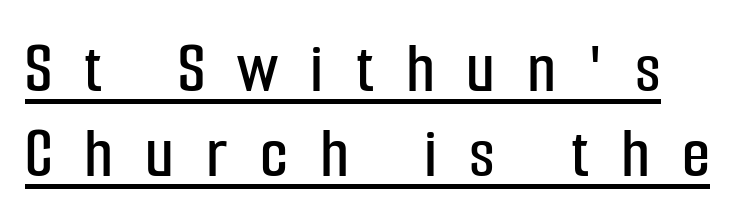
The image shows 73 px condensed sans-serif type, upright; set line spacing 1.16x, unusually wide letter spacing (+0.44 em), underlined; low stroke contrast and a medium x-height.
